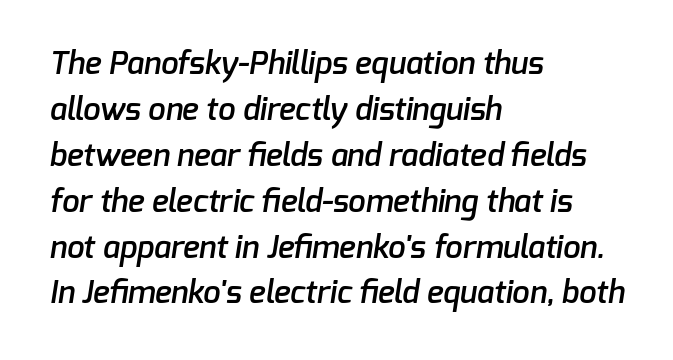
Note: no serifs on the glyphs. The glyphs have the mass of a demibold cut, below bold. Reading down the block, your eye returns to a fixed left position each line. Quick note: underline off.
